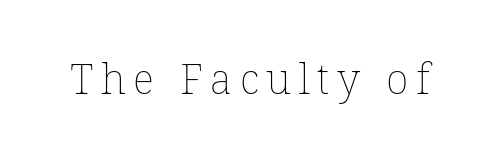
{"bold": "no", "weight": "thin", "width": "normal", "stroke_contrast": "low", "x_height": "medium", "monospaced": "no", "underline": "no", "glyph_px": 42}
